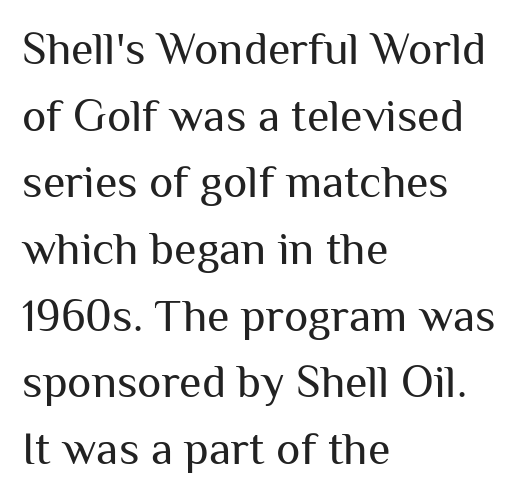
The image shows 46 px regular-weight sans-serif type, upright; set left-aligned, normal line spacing (1.45x), normal letter spacing, not underlined; medium stroke contrast and a medium x-height.
